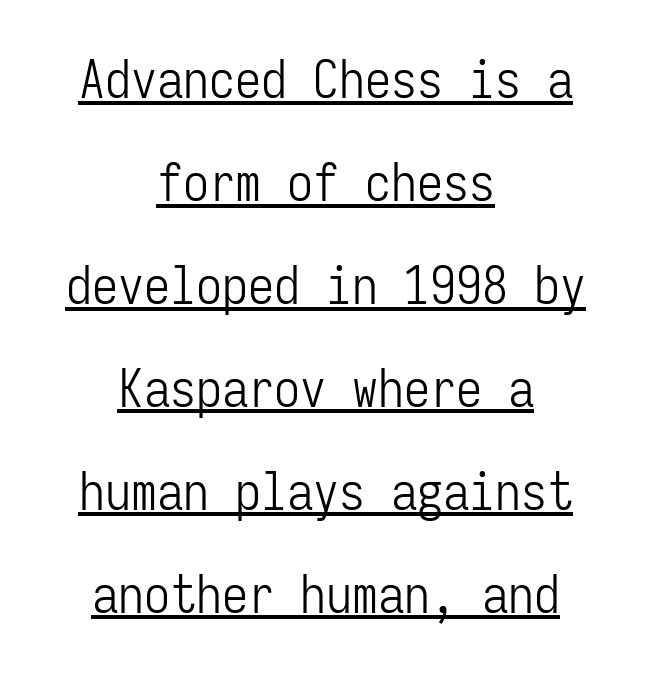
The image shows 52 px light, condensed sans-serif type, upright, monospaced; set centered, loose line spacing (1.98x), normal letter spacing, underlined; low stroke contrast and a medium x-height.
